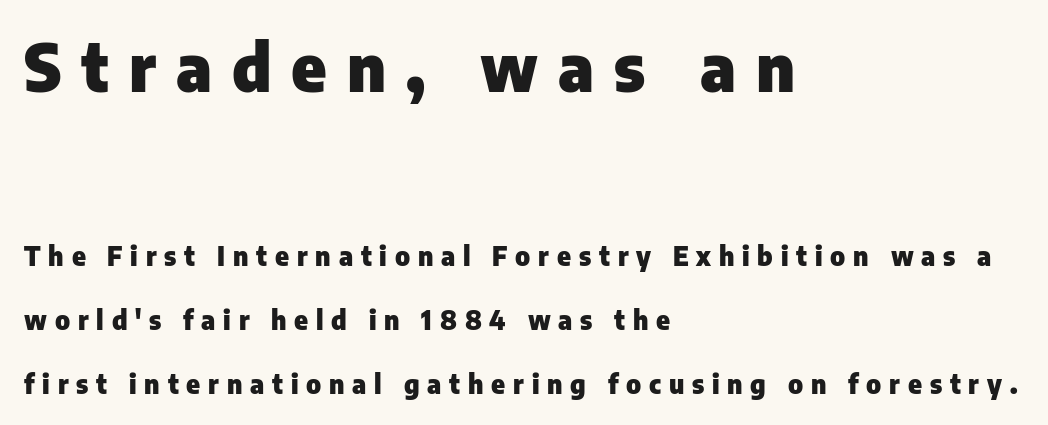
Q: Is the text bold? A: Yes.
Q: Is the text italic (slanted)? A: No, it is upright.
Q: Is the typeface a serif or a sans-serif typeface? A: Sans-serif.
Q: Is the text underlined? A: No.
Q: How is the paragraph aligned? A: Left-aligned.
Q: Is the spacing between letters normal or unusually wide? A: Unusually wide.
Q: Is the spacing between lines tight, normal or loose? A: Loose.
Q: Which block of text is set in a larger size, the first (top) or the second (bottom)? A: The first (top) one.
Q: Width (condensed, normal, or wide)? A: Normal.
Q: Stroke contrast? A: Low.
Q: x-height? A: Medium.
Q: Monospaced? A: No.
